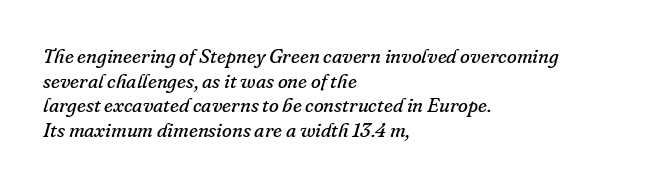
The image shows 20 px text type, italic (leaning right); set left-aligned, line spacing 1.23x, normal letter spacing, not underlined.
